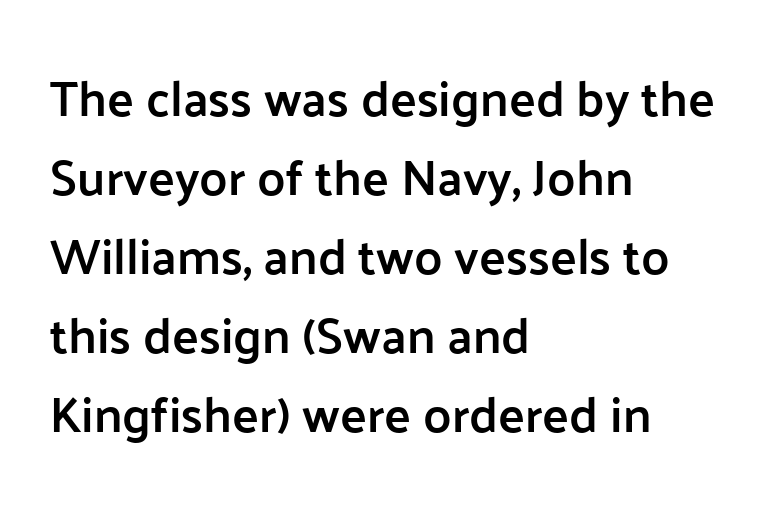
{"serif": "no", "italic": "no", "bold": "semi", "weight": "semibold", "width": "normal", "stroke_contrast": "low", "x_height": "medium", "monospaced": "no", "underline": "no", "align": "left", "line_spacing": "normal", "line_spacing_ratio": 1.58, "letter_spacing": "normal", "letter_spacing_em": 0.0, "glyph_px": 50}
